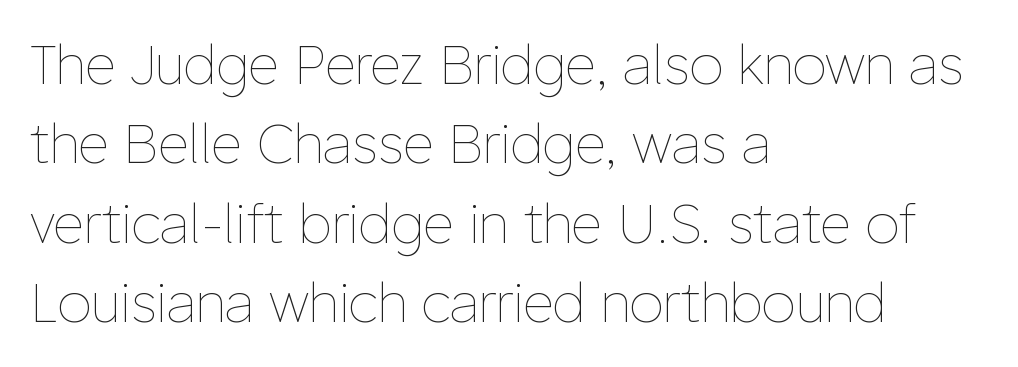
The image shows 54 px thin type, upright; set left-aligned, normal line spacing (1.47x), normal letter spacing, not underlined; low stroke contrast and a medium x-height.
